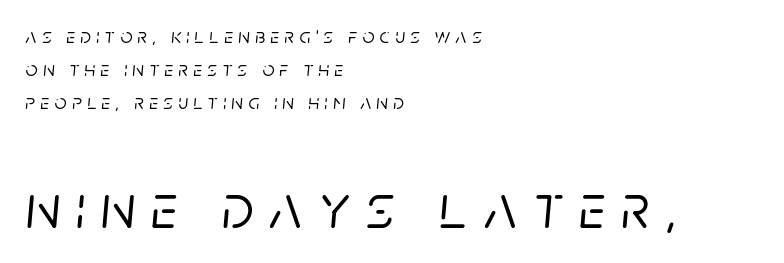
Lines of text with bare space underneath. Does the copy run flush right? No — it runs flush left. The whole block is typeset with a tilt. The more generous point size was reserved for the lower chunk.
